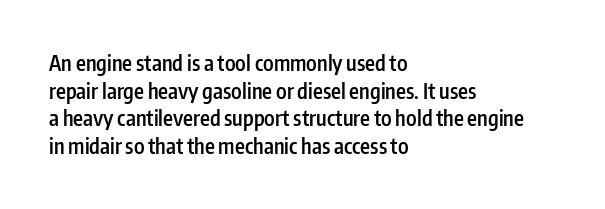
These words are printed semibold, heavier than regular yet not bold. Does the lettering tilt? It doesn't — this is upright. The area under the type is left untouched. Alignment: flush left.
